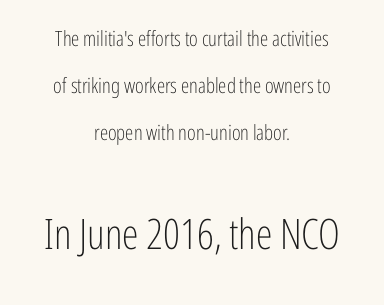
Q: Is the text bold? A: No.
Q: Is the text italic (slanted)? A: No, it is upright.
Q: Is the typeface a serif or a sans-serif typeface? A: Sans-serif.
Q: Is the text underlined? A: No.
Q: How is the paragraph aligned? A: Centered.
Q: Is the spacing between letters normal or unusually wide? A: Normal.
Q: Is the spacing between lines tight, normal or loose? A: Loose.
Q: Which block of text is set in a larger size, the first (top) or the second (bottom)? A: The second (bottom) one.
Q: Width (condensed, normal, or wide)? A: Condensed.
Q: Stroke contrast? A: Low.
Q: x-height? A: Medium.
Q: Monospaced? A: No.
